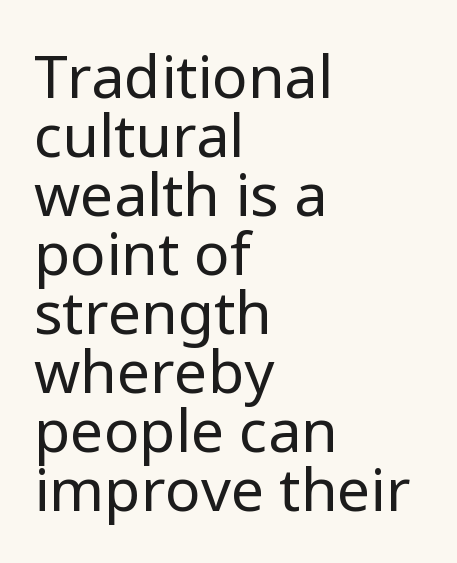
Nobody drew a line under any word here. This sample trades vertical openness for compactness between lines. Where is the straight margin? On the left. The passage shown has conventional tracking throughout. The face used here is proportionally spaced, like ordinary book or web type. These lines are composed in type without serifs.
